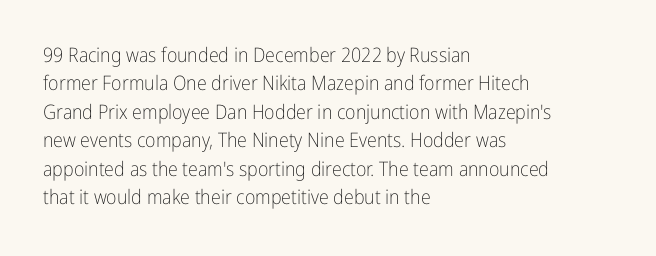
Q: Is the text bold? A: No.
Q: Is the text italic (slanted)? A: No, it is upright.
Q: Is the text underlined? A: No.
Q: How is the paragraph aligned? A: Left-aligned.
Q: Is the spacing between letters normal or unusually wide? A: Normal.
Q: Is the spacing between lines tight, normal or loose? A: Normal.
